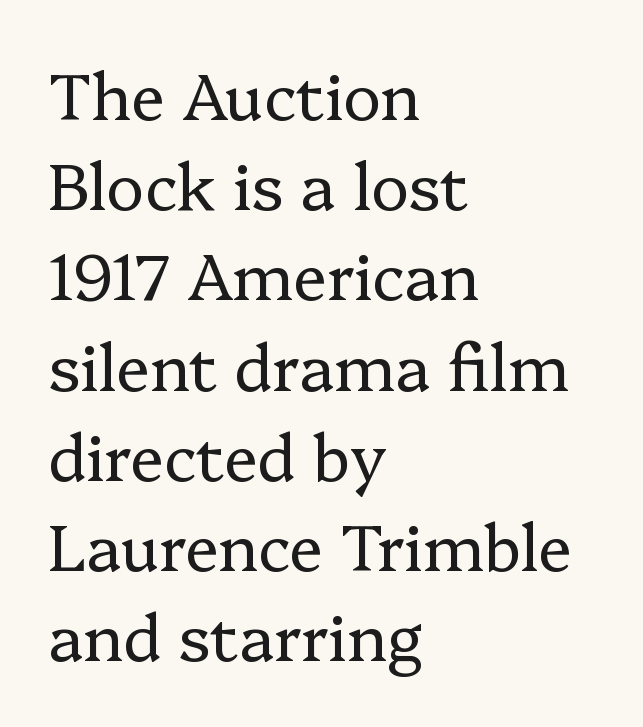
The image shows 64 px regular-weight serif type, upright; set left-aligned, normal line spacing (1.41x), normal letter spacing, not underlined; low stroke contrast and a medium x-height.
